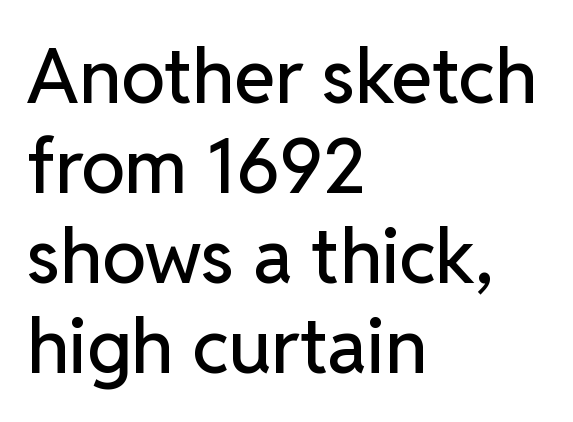
These lines are rendered in a variable-pitch font. The specimen omits any rule beneath the text block's lines. Observe the ordinary spacing: letters are neighbours, not strangers. Horizontally, the lines are justified to the leading edge only. The passage shown is typeset with a sans-serif family.
